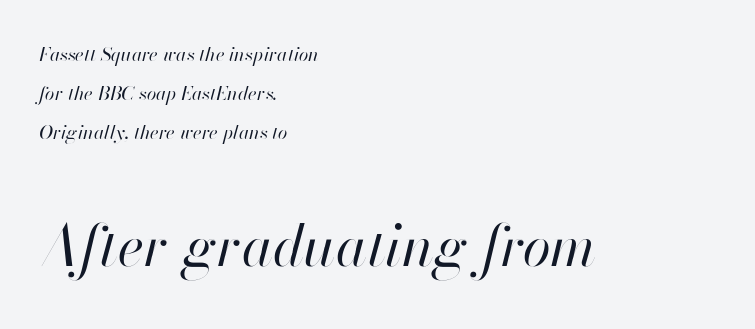
{"italic": "yes", "lean": "right", "slant_degrees": 13, "bold": "no", "weight": "regular", "width": "normal", "stroke_contrast": "high", "x_height": "small", "monospaced": "no", "underline": "no", "align": "left", "line_spacing": "loose", "line_spacing_ratio": 2.05, "letter_spacing": "normal", "letter_spacing_em": 0.0, "larger_block": "second", "size_ratio": 3.0, "glyph_px": 57}
